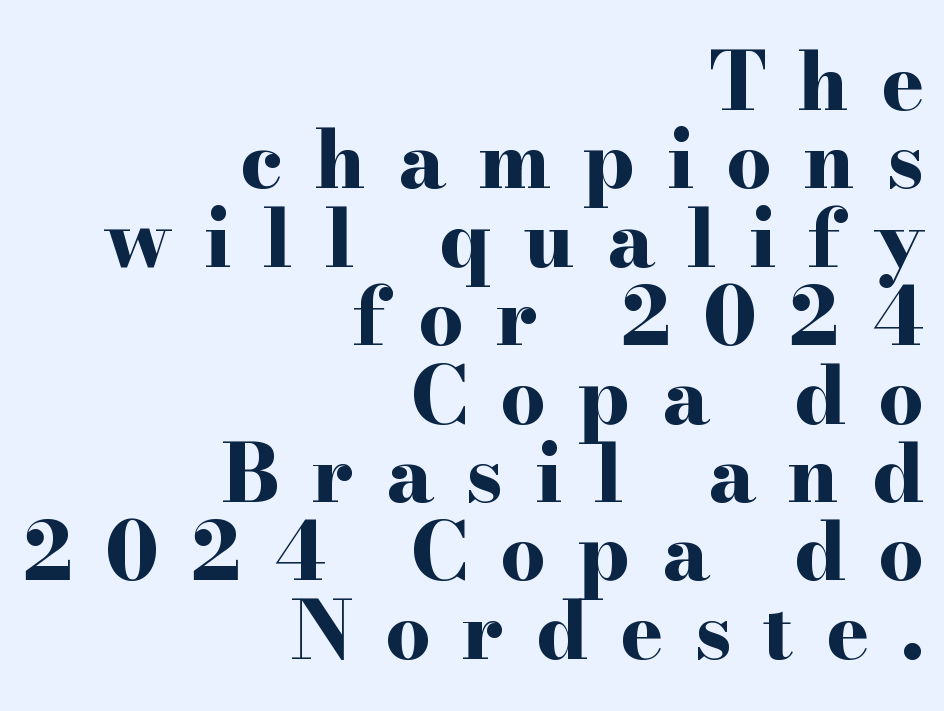
{"serif": "yes", "italic": "no", "bold": "yes", "weight": "bold", "width": "wide", "stroke_contrast": "high", "x_height": "small", "monospaced": "no", "underline": "no", "align": "right", "line_spacing": "tight", "line_spacing_ratio": 0.98, "letter_spacing": "wide", "letter_spacing_em": 0.4, "glyph_px": 80}
